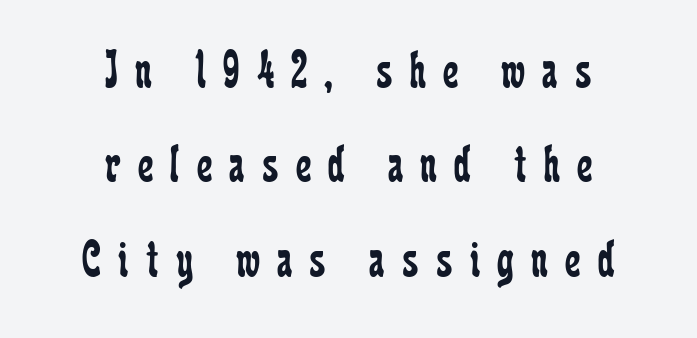
The image shows 54 px regular-weight, condensed serif type, upright; set centered, line spacing 1.75x, unusually wide letter spacing (+0.32 em), not underlined; low stroke contrast and a medium x-height.
